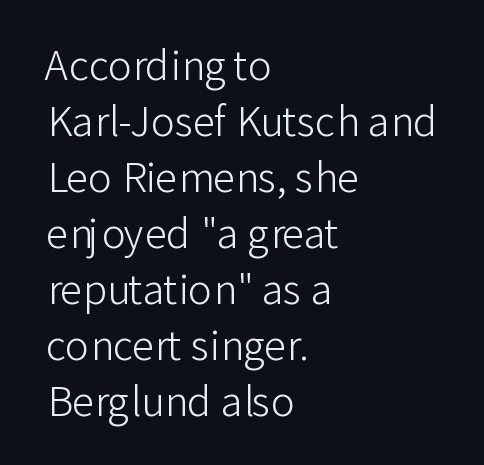
{"serif": "no", "italic": "no", "bold": "no", "weight": "light", "width": "normal", "stroke_contrast": "low", "x_height": "medium", "monospaced": "no", "underline": "no", "align": "left", "line_spacing": "normal", "line_spacing_ratio": 1.4, "letter_spacing": "normal", "letter_spacing_em": 0.0, "glyph_px": 40}
